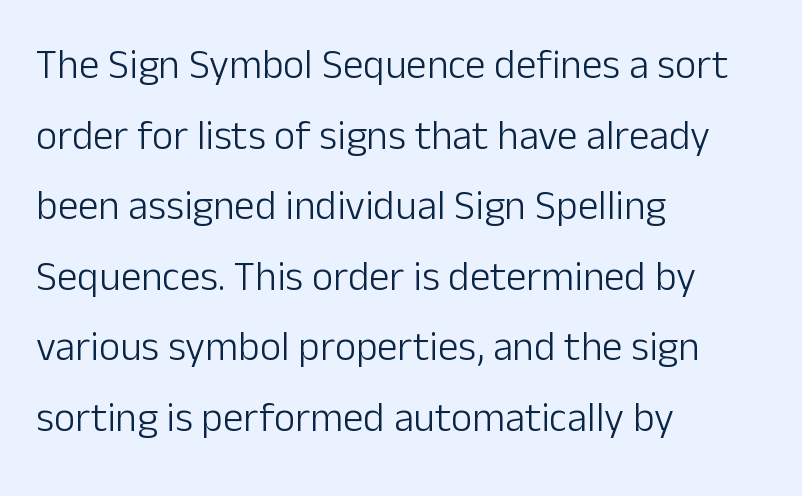
Q: Is the text bold? A: No.
Q: Is the text italic (slanted)? A: No, it is upright.
Q: Is the typeface a serif or a sans-serif typeface? A: Sans-serif.
Q: Is the text underlined? A: No.
Q: How is the paragraph aligned? A: Left-aligned.
Q: Is the spacing between letters normal or unusually wide? A: Normal.
Q: Width (condensed, normal, or wide)? A: Normal.
Q: Stroke contrast? A: Low.
Q: x-height? A: Medium.
Q: Monospaced? A: No.
